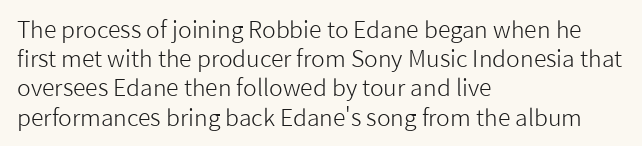
Q: Is the text bold? A: No.
Q: Is the text italic (slanted)? A: No, it is upright.
Q: Is the text underlined? A: No.
Q: How is the paragraph aligned? A: Left-aligned.
Q: Is the spacing between letters normal or unusually wide? A: Normal.
Q: Is the spacing between lines tight, normal or loose? A: Normal.
